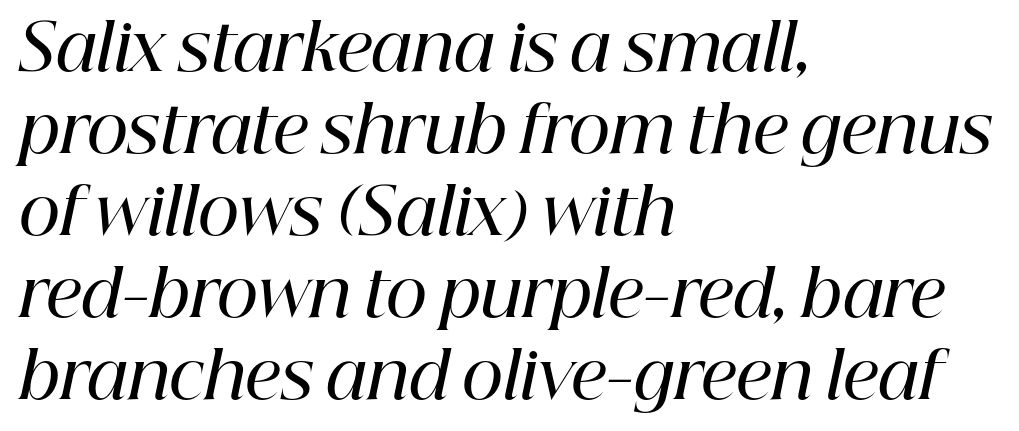
Q: Is the text bold? A: Semi-bold.
Q: Is the text italic (slanted)? A: Yes, it leans right by about 12 degrees.
Q: Is the typeface a serif or a sans-serif typeface? A: Serif.
Q: Is the text underlined? A: No.
Q: How is the paragraph aligned? A: Left-aligned.
Q: Is the spacing between letters normal or unusually wide? A: Normal.
Q: Is the spacing between lines tight, normal or loose? A: Normal.
Q: Width (condensed, normal, or wide)? A: Normal.
Q: Stroke contrast? A: High.
Q: x-height? A: Medium.
Q: Monospaced? A: No.
